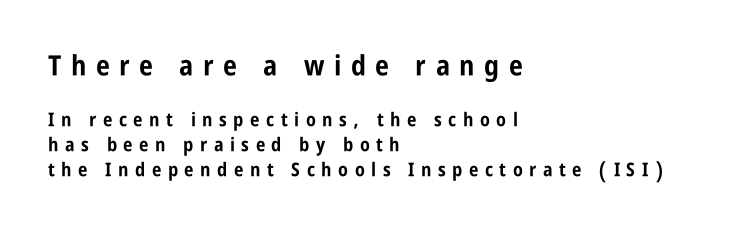
The image shows 28 px bold, condensed sans-serif type, upright; set left-aligned, normal line spacing (1.31x), unusually wide letter spacing (+0.34 em), not underlined; the first (top) block is 1.47x larger; low stroke contrast and a large x-height.
